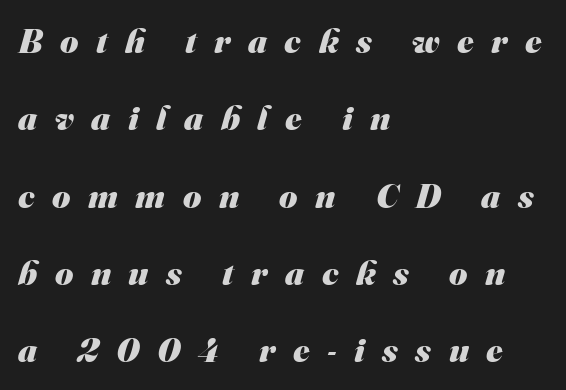
Leftover space on each line is placed entirely after the last word. Each letter keeps its own natural width here, so spacing adapts to shape. Type without underlining. Vertical spacing — loose. Is the type bold? Yes — the strokes are clearly thick and heavy. I'd call this a sans setting — the letters go barefoot.
